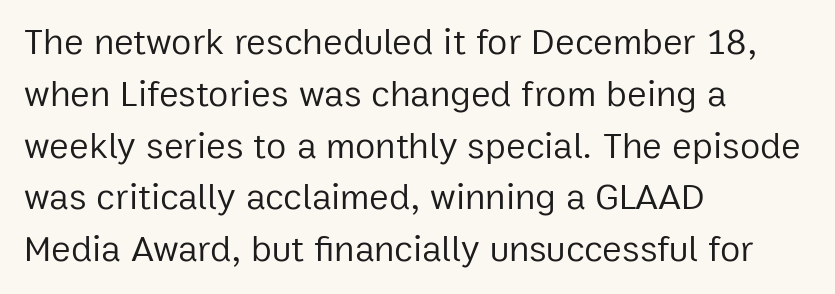
The image shows 37 px regular-weight sans-serif type, upright; set left-aligned, normal line spacing (1.4x), normal letter spacing, not underlined; low stroke contrast and a medium x-height.
